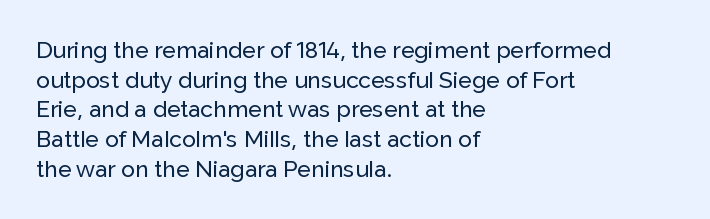
{"italic": "no", "underline": "no", "align": "left", "line_spacing": "normal", "line_spacing_ratio": 1.29, "letter_spacing": "normal", "letter_spacing_em": 0.0, "glyph_px": 23}
